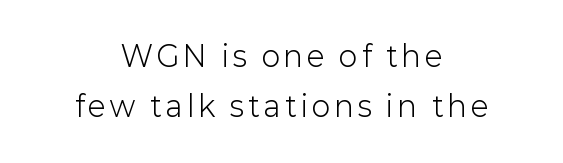
{"serif": "no", "italic": "no", "bold": "no", "weight": "light", "width": "normal", "stroke_contrast": "low", "x_height": "medium", "monospaced": "no", "underline": "no", "align": "center", "line_spacing_ratio": 1.79, "glyph_px": 28}
